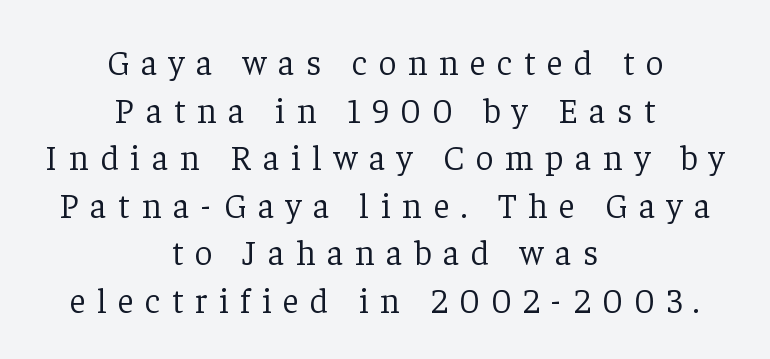
{"serif": "yes", "italic": "no", "bold": "no", "weight": "light", "width": "normal", "stroke_contrast": "low", "x_height": "medium", "monospaced": "no", "underline": "no", "align": "center", "line_spacing": "normal", "line_spacing_ratio": 1.36, "letter_spacing": "wide", "letter_spacing_em": 0.33, "glyph_px": 35}
